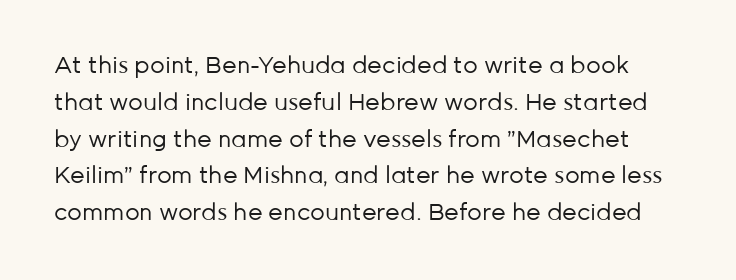
Words appear dense and cohesive because spacing is normal. On a weight scale, this lands at 450 or below. One glance says typical: line gaps are just what's usual. The axis of the letterforms is exactly vertical.
